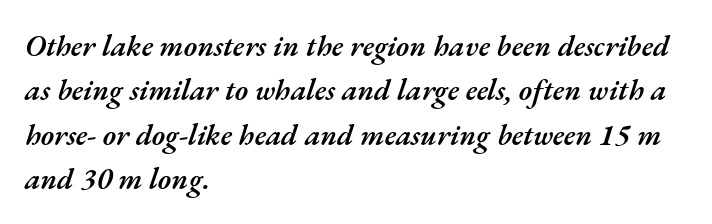
Q: Is the text bold? A: Semi-bold.
Q: Is the text italic (slanted)? A: Yes, it leans right by about 17 degrees.
Q: Is the text underlined? A: No.
Q: How is the paragraph aligned? A: Left-aligned.
Q: Is the spacing between letters normal or unusually wide? A: Normal.
Q: Is the spacing between lines tight, normal or loose? A: Normal.
Q: Width (condensed, normal, or wide)? A: Normal.
Q: Stroke contrast? A: Medium.
Q: x-height? A: Small.
Q: Monospaced? A: No.
